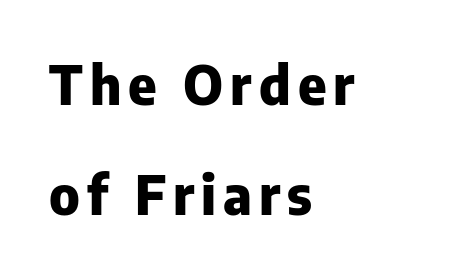
{"serif": "no", "italic": "no", "bold": "yes", "weight": "heavy", "width": "normal", "stroke_contrast": "low", "x_height": "medium", "monospaced": "no", "underline": "no", "align": "left", "line_spacing": "loose", "line_spacing_ratio": 2.03, "glyph_px": 54}
